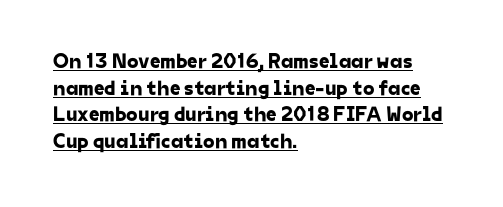
Q: Is the text underlined? A: Yes.
Q: How is the paragraph aligned? A: Left-aligned.
Q: Is the spacing between letters normal or unusually wide? A: Normal.
Q: Is the spacing between lines tight, normal or loose? A: Normal.
